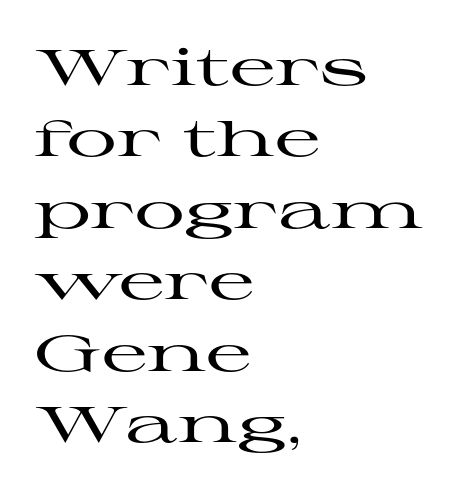
{"serif": "yes", "italic": "no", "width": "wide", "stroke_contrast": "high", "x_height": "medium", "monospaced": "no", "underline": "no", "align": "left", "line_spacing": "normal", "line_spacing_ratio": 1.43, "letter_spacing": "normal", "letter_spacing_em": 0.0, "glyph_px": 50}
